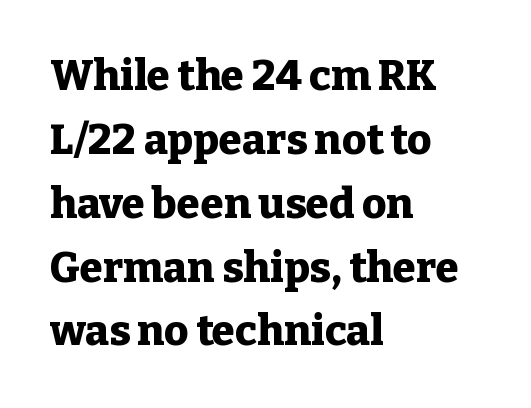
Evenly set lines give the paragraph a standard silhouette. Looks like regular typesetting: each glyph gets only the width it needs. This rendering features lettering with no underline. Heavy-handed strokes throughout: this text is bold. The designer went with a serif here, giving each stem small feet. The axis of the letterforms is exactly vertical.
